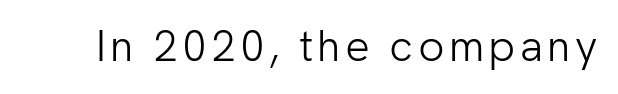
Stroke thickness stays within the range of a standard reading face or lighter. This rendering employs a face without finishing strokes, i.e., a sans-serif. Each letter keeps its own natural width here, so spacing adapts to shape. Notice how the stems are strictly vertical — no italics here.
